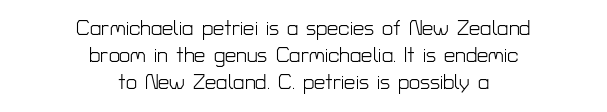
The horizontal fit of the characters is conventional and even. Posture: vertical. Plain, unruled lines of type. Alignment: centered. This reads as an unemphasized weight, regular at the heaviest.
